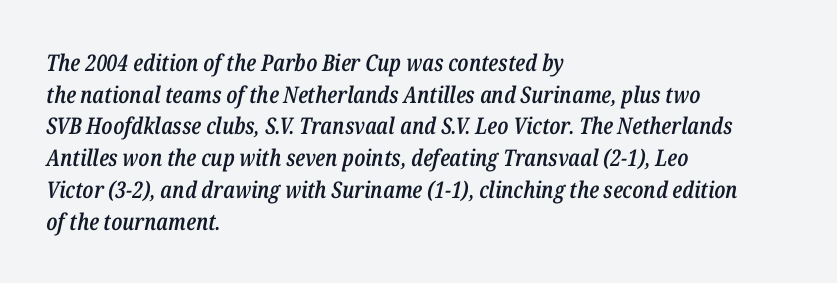
The image shows 23 px text type, italic (leaning right); set left-aligned, normal line spacing (1.38x), normal letter spacing, not underlined.
